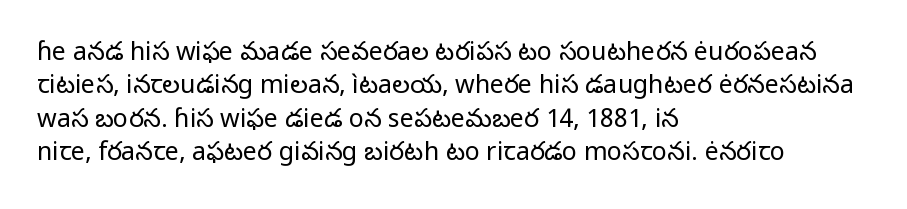
{"italic": "no", "bold": "no", "underline": "no", "align": "left", "line_spacing": "normal", "line_spacing_ratio": 1.34, "letter_spacing": "normal", "letter_spacing_em": 0.0, "glyph_px": 25}
